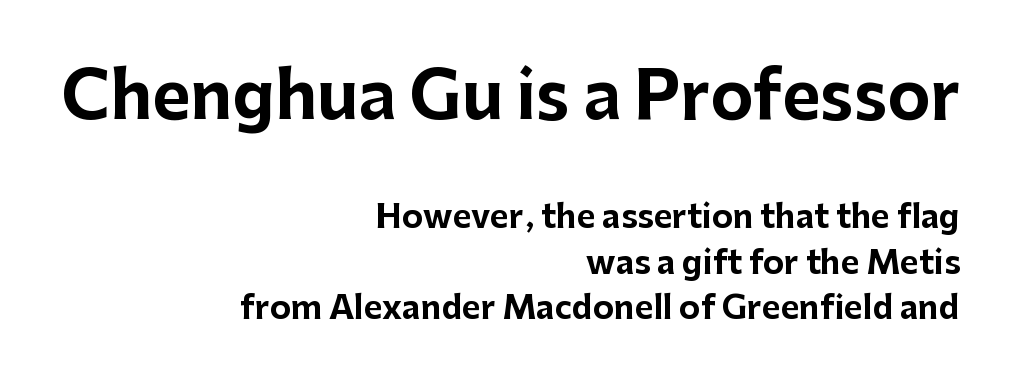
The rendering keeps characters at their native spacing. Is the lower block the larger one? No — the upper block carries the bigger type. Does the type have serifs? No, each stem ends abruptly. The font is running at its bold setting. Italic: no, the glyphs are upright roman. Each row of text sits above clean, open space.
